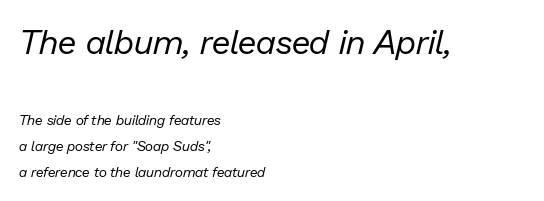
The image shows 34 px regular-weight type, italic (leaning right); set left-aligned, line spacing 1.87x, normal letter spacing, not underlined; the first (top) block is 2.43x larger; low stroke contrast and a medium x-height.
